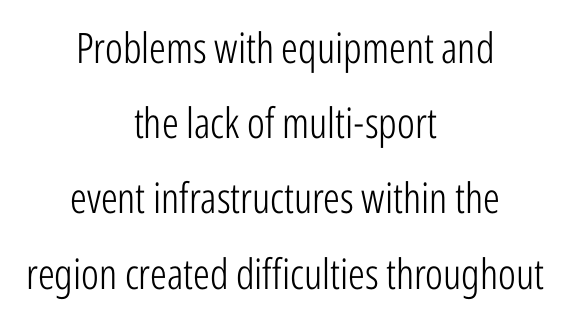
The rendering uses natural spacing where letterforms have individual widths. Descenders hang freely into open space. If you drew a line through each stem, it would be perfectly vertical. The font is comparable to plain body text, perhaps lighter.
